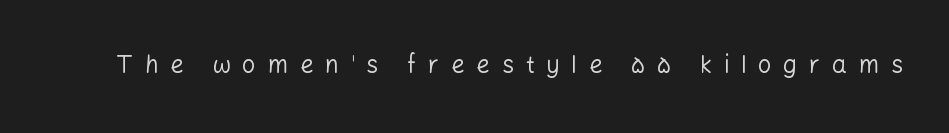
Words float on clear page, feet unadorned. The line texture is sparse and dotted thanks to wide tracking. Stems here are at most as thick as an everyday book face. Upright lettering throughout.
